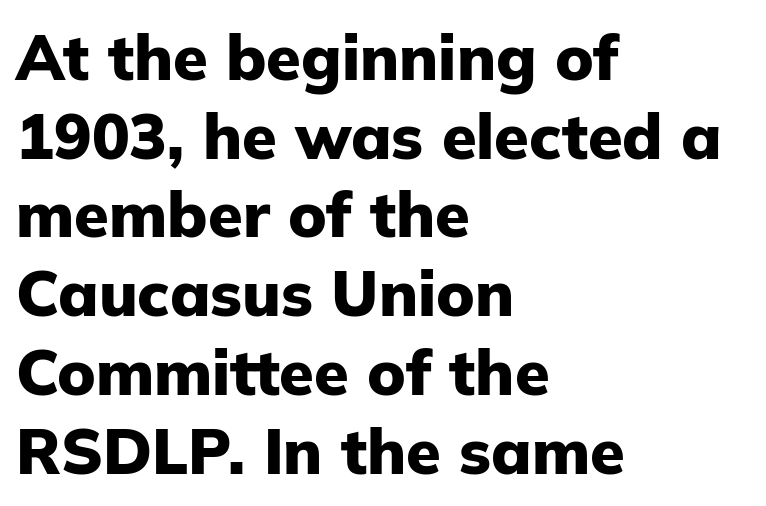
These lines are composed in type without serifs. The face used here is proportionally spaced, like ordinary book or web type. Caption: standard tracking, unaltered. Rule under the text: the space is simply empty. Italic: no, the glyphs are upright roman.
